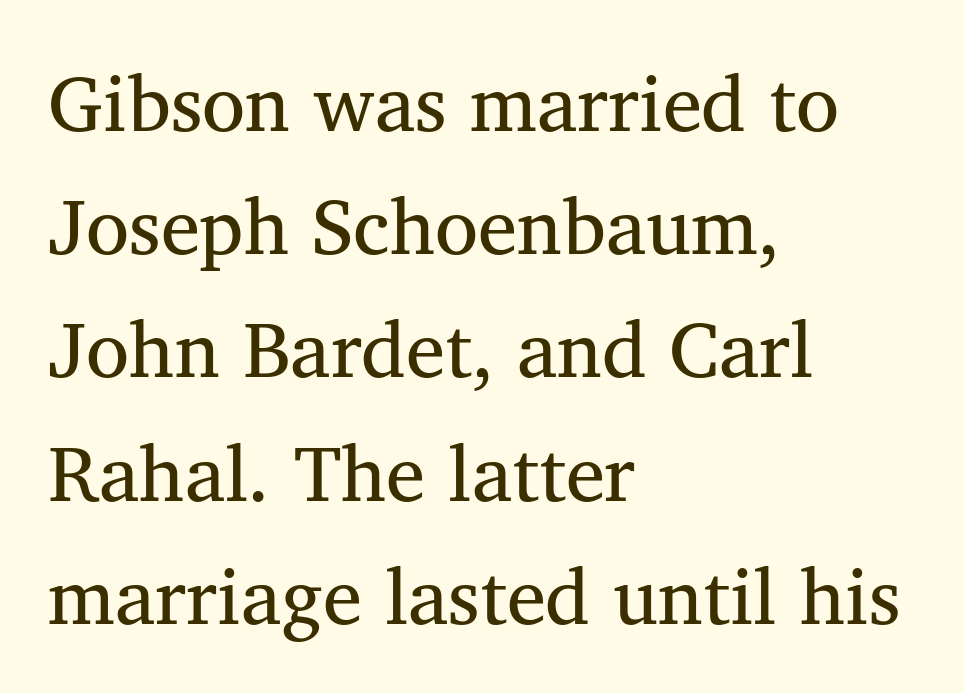
The image shows 79 px regular-weight serif type, upright; set left-aligned, normal line spacing (1.56x), normal letter spacing, not underlined; medium stroke contrast and a medium x-height.
